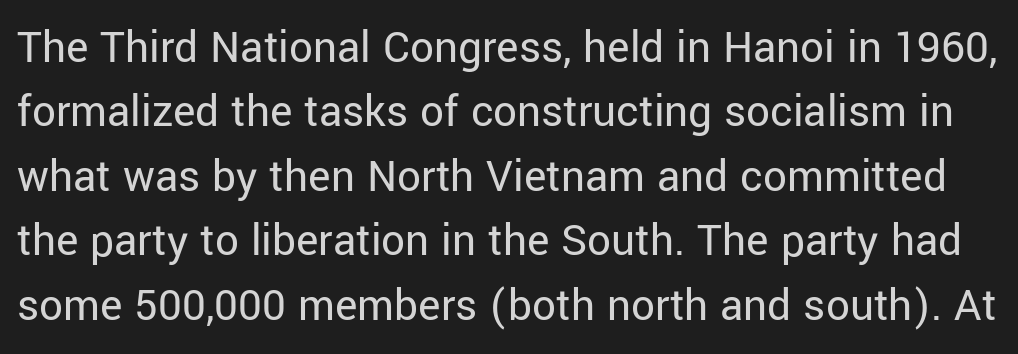
{"serif": "no", "italic": "no", "bold": "no", "weight": "regular", "width": "normal", "stroke_contrast": "low", "x_height": "medium", "monospaced": "no", "underline": "no", "line_spacing": "normal", "line_spacing_ratio": 1.37, "letter_spacing": "normal", "letter_spacing_em": 0.0, "glyph_px": 47}
